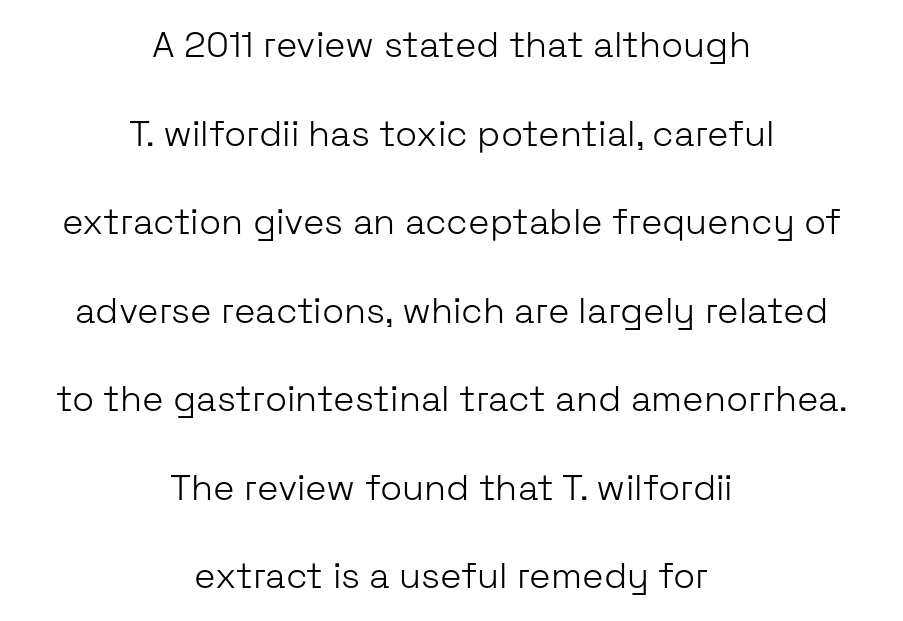
Q: Is the text bold? A: No.
Q: Is the text italic (slanted)? A: No, it is upright.
Q: Is the typeface a serif or a sans-serif typeface? A: Sans-serif.
Q: Is the text underlined? A: No.
Q: How is the paragraph aligned? A: Centered.
Q: Is the spacing between letters normal or unusually wide? A: Normal.
Q: Is the spacing between lines tight, normal or loose? A: Loose.
Q: Width (condensed, normal, or wide)? A: Normal.
Q: Stroke contrast? A: Low.
Q: x-height? A: Medium.
Q: Monospaced? A: No.
